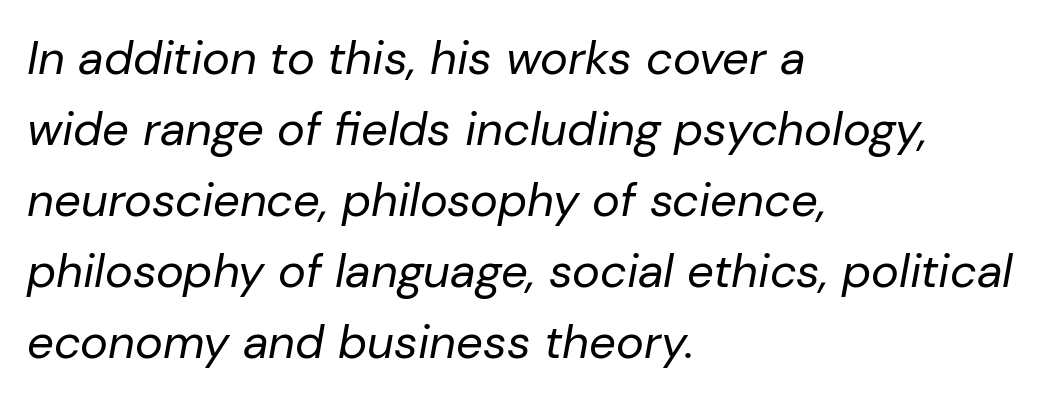
{"italic": "yes", "lean": "right", "slant_degrees": 10, "bold": "no", "weight": "regular", "width": "normal", "stroke_contrast": "low", "x_height": "medium", "monospaced": "no", "underline": "no", "align": "left", "line_spacing": "normal", "line_spacing_ratio": 1.51, "letter_spacing": "normal", "letter_spacing_em": 0.0, "glyph_px": 47}
